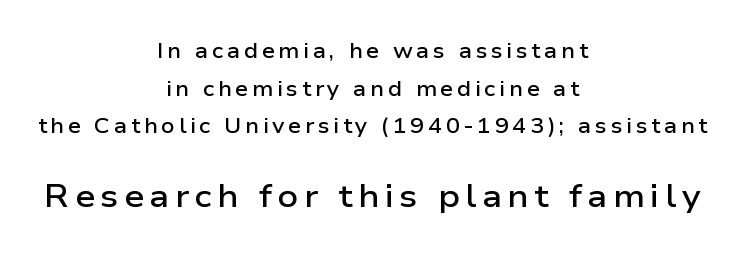
A typesetter would call this proportional, since set widths differ per character. Check the space under the baseline: it is left empty. Caption: semibold face, moderately heavy strokes. The text block is weighted toward neither margin, spreading evenly from the middle.
